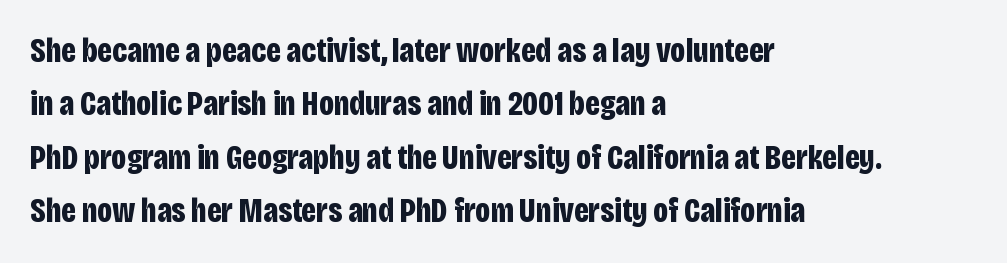
Q: Is the text bold? A: Yes.
Q: Is the text italic (slanted)? A: No, it is upright.
Q: Is the typeface a serif or a sans-serif typeface? A: Sans-serif.
Q: Is the text underlined? A: No.
Q: How is the paragraph aligned? A: Left-aligned.
Q: Is the spacing between letters normal or unusually wide? A: Normal.
Q: Is the spacing between lines tight, normal or loose? A: Normal.
Q: Width (condensed, normal, or wide)? A: Condensed.
Q: Stroke contrast? A: Low.
Q: x-height? A: Large.
Q: Monospaced? A: No.
